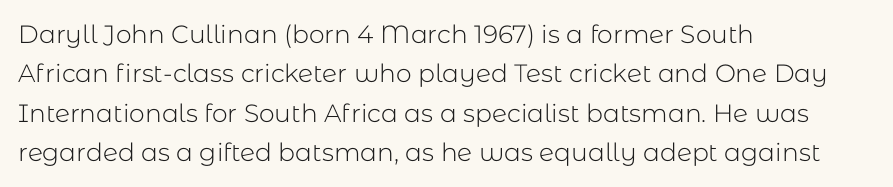
The image shows 25 px text type, upright; set left-aligned, normal line spacing (1.58x), normal letter spacing, not underlined.
